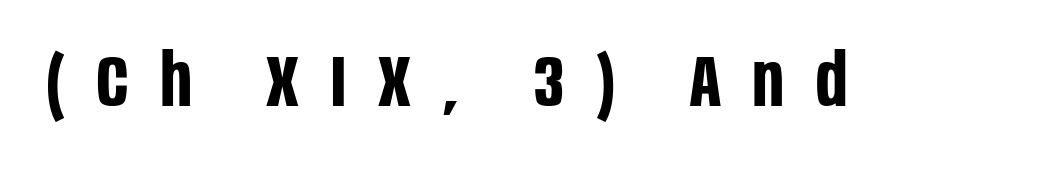
Q: Is the text bold? A: Yes.
Q: Is the text italic (slanted)? A: No, it is upright.
Q: Is the typeface a serif or a sans-serif typeface? A: Sans-serif.
Q: Is the text underlined? A: No.
Q: Is the spacing between letters normal or unusually wide? A: Unusually wide.
Q: Width (condensed, normal, or wide)? A: Condensed.
Q: Stroke contrast? A: Low.
Q: x-height? A: Large.
Q: Monospaced? A: No.
